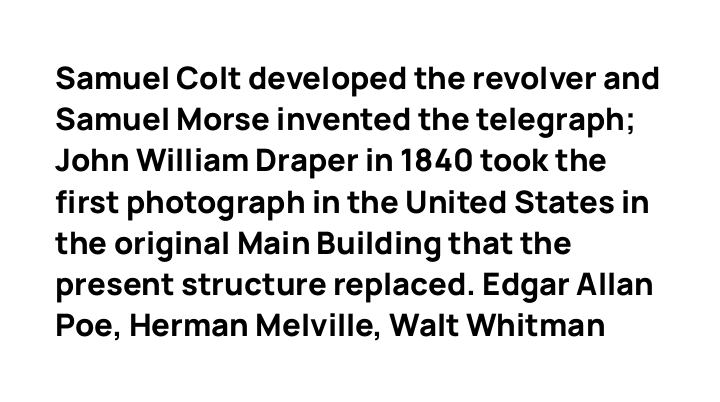
These lines carry a lot of weight — the face is fully bold. All the whitespace from short lines collects on the right. Normally led — the rows are evenly, conventionally spaced. This rendering features lettering with no underline. These lines are rendered in a variable-pitch font.
